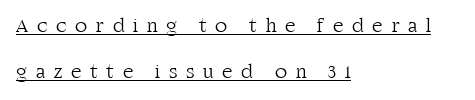
The image shows 20 px text type, upright; set left-aligned, loose line spacing (2.31x), unusually wide letter spacing (+0.44 em), underlined.
